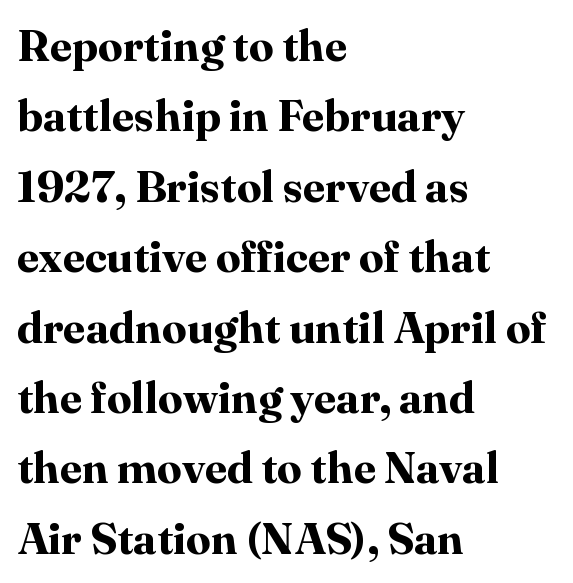
The image shows 44 px bold serif type, upright; set left-aligned, normal line spacing (1.6x), normal letter spacing, not underlined; high stroke contrast and a medium x-height.
